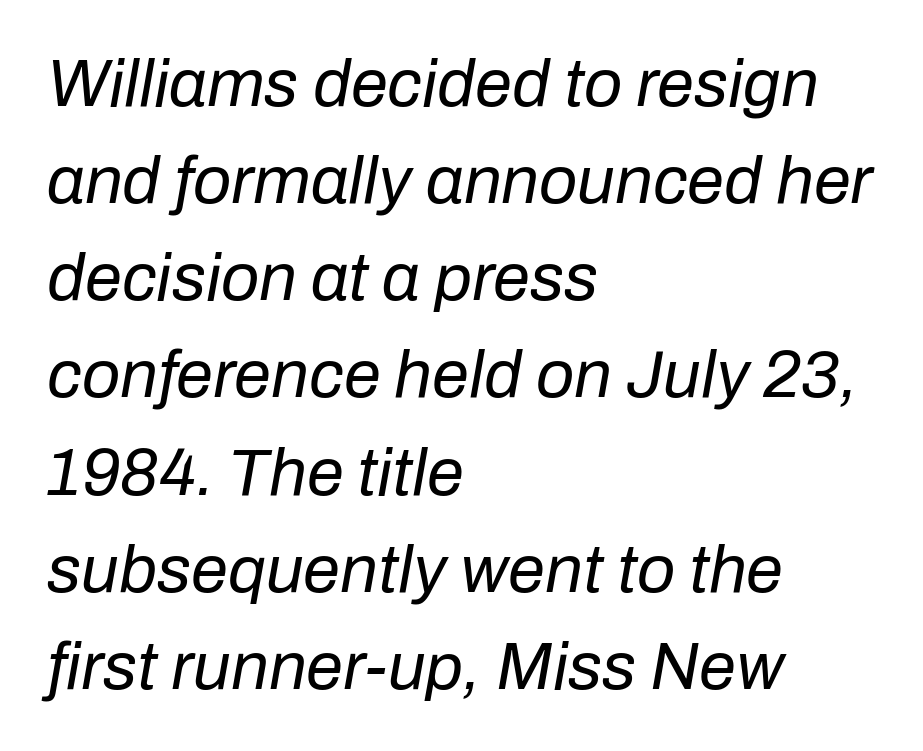
The image shows 67 px regular-weight type, italic (leaning right); set left-aligned, normal line spacing (1.45x), normal letter spacing, not underlined; low stroke contrast and a medium x-height.
